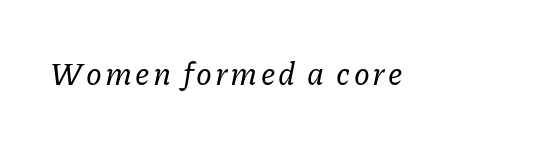
The image shows 32 px serif type, italic (leaning right); set not underlined; low stroke contrast and a medium x-height.
